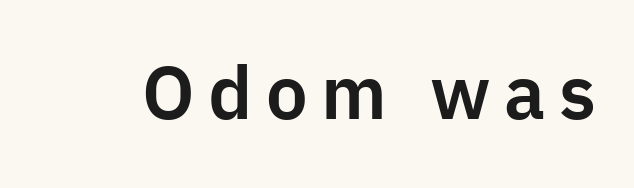
The image shows 74 px sans-serif type, upright; set not underlined; low stroke contrast and a medium x-height.
